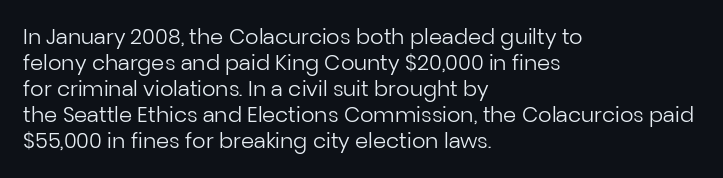
The typography opts for an upright posture over an oblique one. Unmarked baselines from the first word to the last. Students, note that the glyphs here touch the page at normal intervals. Which margin do the lines hug? The left one — the right edge is uneven. The typesetting does not lean heavy: it is not bold.
